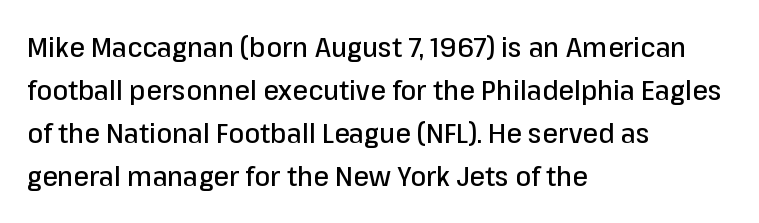
{"serif": "no", "italic": "no", "width": "normal", "stroke_contrast": "low", "x_height": "medium", "monospaced": "no", "underline": "no", "align": "left", "line_spacing": "normal", "line_spacing_ratio": 1.54, "letter_spacing": "normal", "letter_spacing_em": 0.0, "glyph_px": 28}
